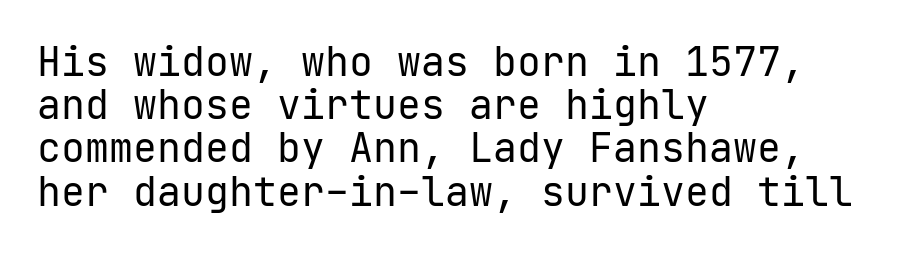
The rag falls on the right side of this text block. The letters stand straight up with perfectly vertical stems. Standard letterfit; no display-style spreading of the glyphs. Each letter, wide or thin by design, is forced into the same width here.
